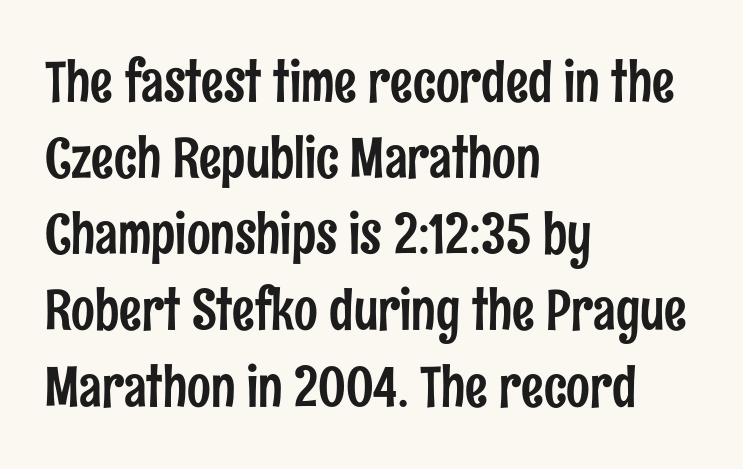
The image shows 56 px condensed sans-serif type, upright; set left-aligned, normal line spacing (1.36x), normal letter spacing, not underlined; low stroke contrast and a medium x-height.
